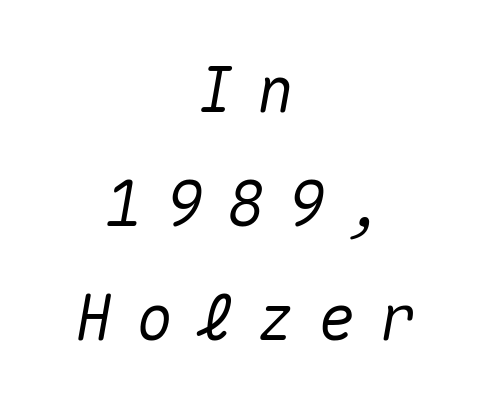
Q: Is the text italic (slanted)? A: Yes, it leans right by about 10 degrees.
Q: Is the text underlined? A: No.
Q: How is the paragraph aligned? A: Centered.
Q: Is the spacing between letters normal or unusually wide? A: Unusually wide.
Q: Width (condensed, normal, or wide)? A: Normal.
Q: Stroke contrast? A: Medium.
Q: x-height? A: Medium.
Q: Monospaced? A: Yes.
